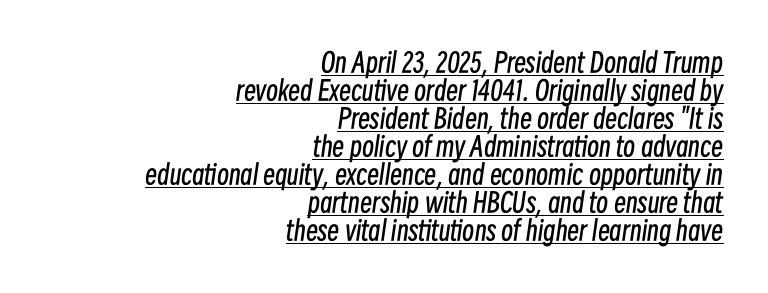
The image shows 27 px text type, italic (leaning right); set right-aligned, tight line spacing (1.04x), normal letter spacing, underlined.
